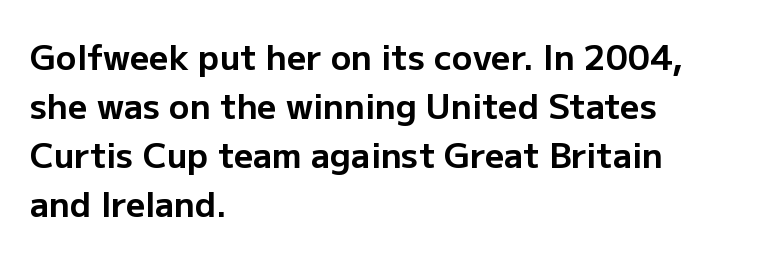
Q: Is the text bold? A: Yes.
Q: Is the text italic (slanted)? A: No, it is upright.
Q: Is the typeface a serif or a sans-serif typeface? A: Sans-serif.
Q: Is the text underlined? A: No.
Q: How is the paragraph aligned? A: Left-aligned.
Q: Is the spacing between letters normal or unusually wide? A: Normal.
Q: Is the spacing between lines tight, normal or loose? A: Normal.
Q: Width (condensed, normal, or wide)? A: Normal.
Q: Stroke contrast? A: Low.
Q: x-height? A: Medium.
Q: Monospaced? A: No.
